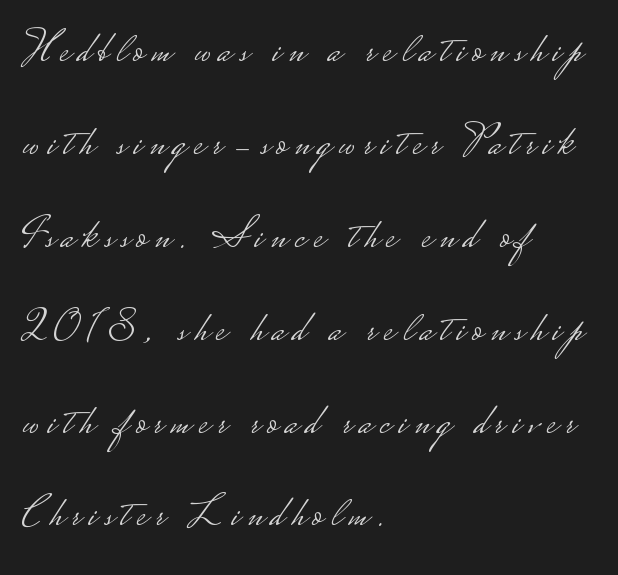
{"serif": "no", "bold": "no", "weight": "light", "width": "wide", "stroke_contrast": "low", "monospaced": "no", "underline": "no", "align": "left", "line_spacing": "loose", "line_spacing_ratio": 2.16, "glyph_px": 43}
